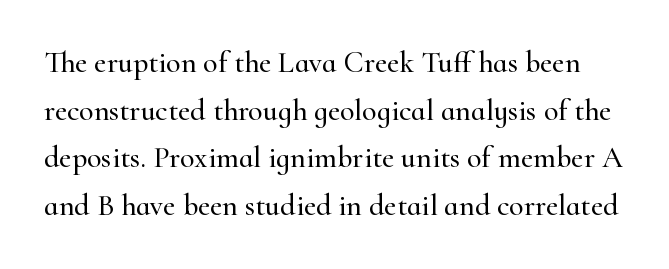
The image shows 30 px serif type, upright; set normal line spacing (1.59x), normal letter spacing, not underlined; high stroke contrast and a small x-height.
